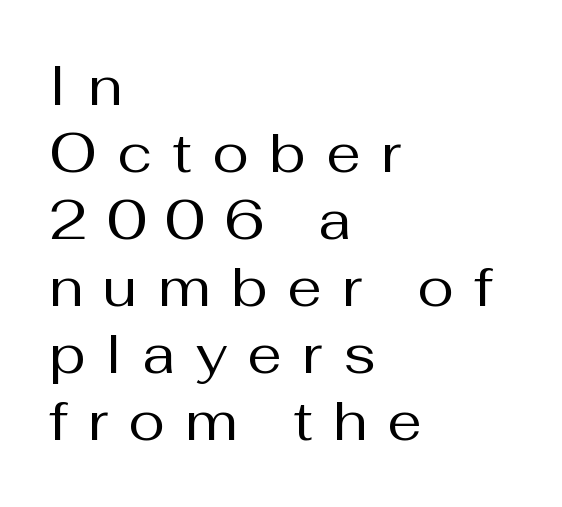
Do the characters align in a grid? No, the font is proportional. Clear beneath every line of the passage. In terms of letterform style, serifs are entirely absent. The rendering anchors every line to the left-hand side.
